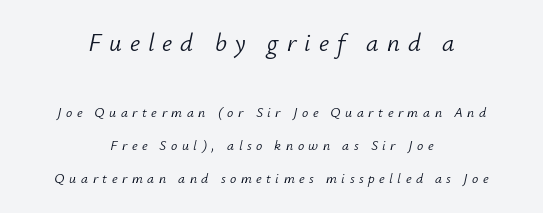
{"italic": "yes", "lean": "right", "slant_degrees": 12, "bold": "no", "underline": "no", "align": "center", "line_spacing": "loose", "line_spacing_ratio": 2.34, "letter_spacing": "wide", "letter_spacing_em": 0.32, "larger_block": "first", "size_ratio": 1.79, "glyph_px": 25}
